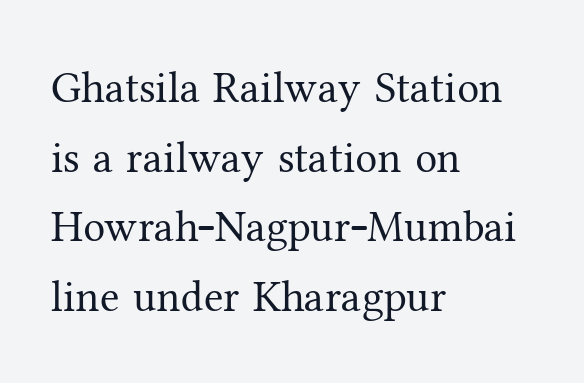
The image shows 44 px regular-weight serif type, upright; set left-aligned, normal line spacing (1.58x), normal letter spacing, not underlined; medium stroke contrast and a medium x-height.
